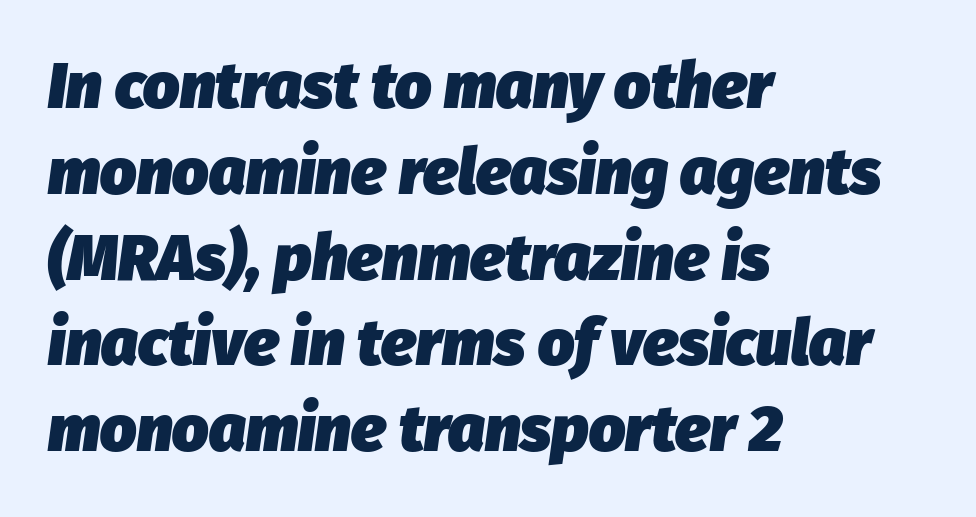
The image shows 64 px heavy type, italic (leaning right); set left-aligned, normal line spacing (1.34x), normal letter spacing, not underlined; low stroke contrast and a medium x-height.
